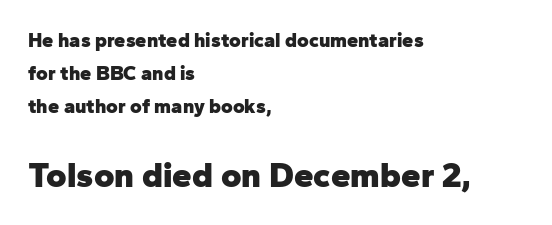
{"serif": "no", "italic": "no", "bold": "yes", "weight": "heavy", "width": "normal", "stroke_contrast": "low", "x_height": "medium", "monospaced": "no", "underline": "no", "align": "left", "line_spacing": "normal", "line_spacing_ratio": 1.64, "letter_spacing": "normal", "letter_spacing_em": 0.0, "larger_block": "second", "size_ratio": 1.75, "glyph_px": 35}
